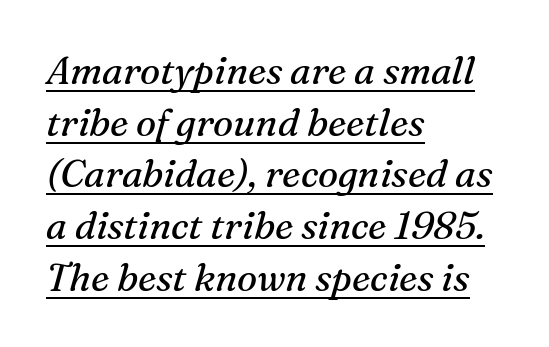
Q: Is the text bold? A: No.
Q: Is the text italic (slanted)? A: Yes, it leans right by about 16 degrees.
Q: Is the typeface a serif or a sans-serif typeface? A: Serif.
Q: Is the text underlined? A: Yes.
Q: How is the paragraph aligned? A: Left-aligned.
Q: Is the spacing between letters normal or unusually wide? A: Normal.
Q: Is the spacing between lines tight, normal or loose? A: Normal.
Q: Width (condensed, normal, or wide)? A: Normal.
Q: Stroke contrast? A: Medium.
Q: x-height? A: Medium.
Q: Monospaced? A: No.
